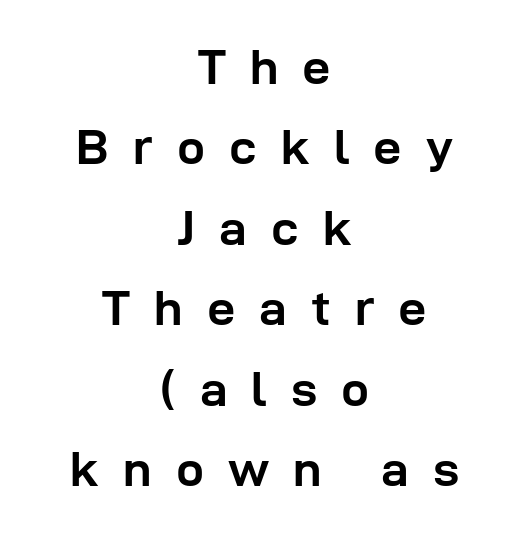
The passage is arranged like a title page — every line centered. In terms of letterform style, serifs are entirely absent. The words here are not underlined. Look at the tracking — it's clearly loosened, letters drifting apart. Set as a true bold cut, around the 700 mark. What's the leading like? Ordinary, nothing unusual.
